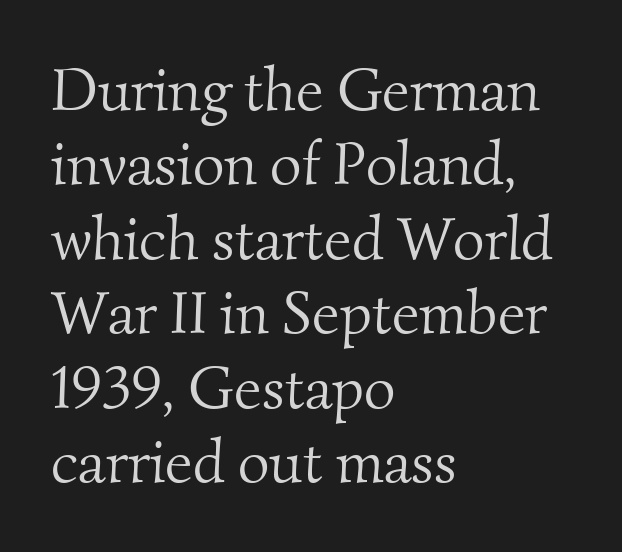
{"serif": "yes", "bold": "no", "weight": "light", "width": "normal", "stroke_contrast": "medium", "x_height": "small", "monospaced": "no", "underline": "no", "align": "left", "line_spacing_ratio": 1.22, "letter_spacing": "normal", "letter_spacing_em": 0.0, "glyph_px": 61}
